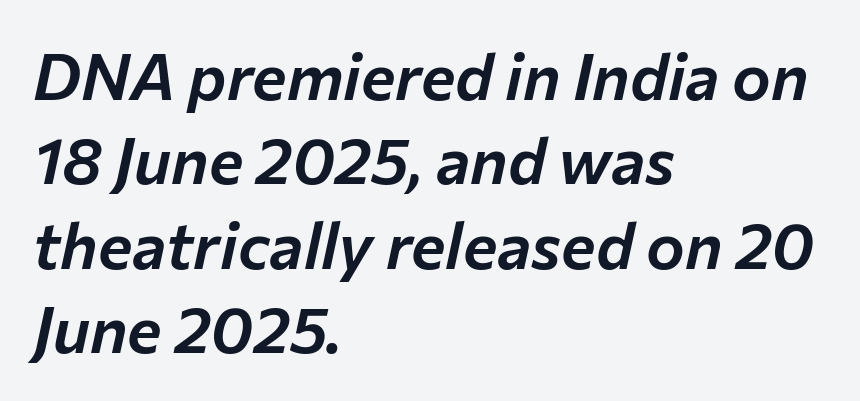
{"italic": "yes", "lean": "right", "slant_degrees": 12, "width": "normal", "stroke_contrast": "low", "x_height": "medium", "monospaced": "no", "underline": "no", "align": "left", "line_spacing": "normal", "line_spacing_ratio": 1.3, "letter_spacing": "normal", "letter_spacing_em": 0.0, "glyph_px": 65}
